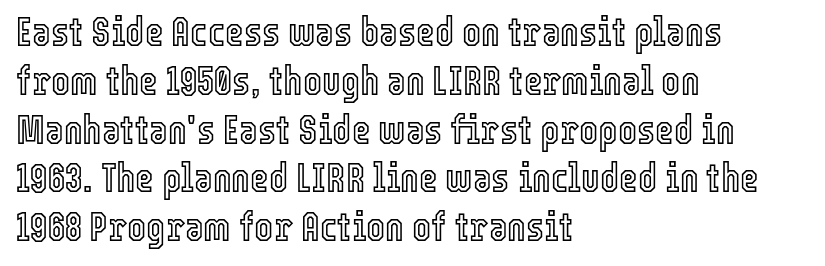
Is the block centered? No — it sits flush against the left margin. Underlining? Definitely not there. Varying glyph widths throughout — classic text-font behaviour. There is no visible air inserted between adjacent glyphs. Designer's note — italics off, roman on.
